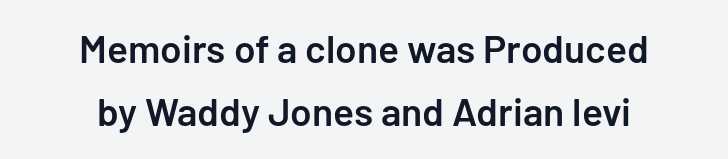
{"serif": "no", "italic": "no", "bold": "semi", "weight": "semibold", "width": "normal", "stroke_contrast": "low", "x_height": "medium", "monospaced": "no", "underline": "no", "align": "center", "line_spacing": "normal", "line_spacing_ratio": 1.62, "letter_spacing": "normal", "letter_spacing_em": 0.0, "glyph_px": 39}
